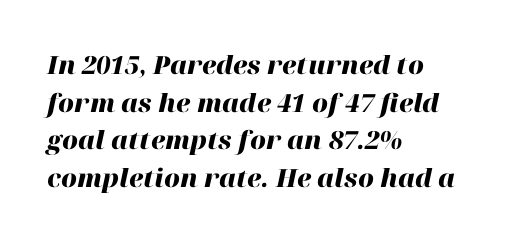
The setting favours the left margin, as ordinary paragraphs usually do. The face used here has the dense, thick strokes of a bold. Default kerning and tracking; the words read as compact shapes. The space between consecutive lines is moderate. Descender tails drop into unmarked territory.
